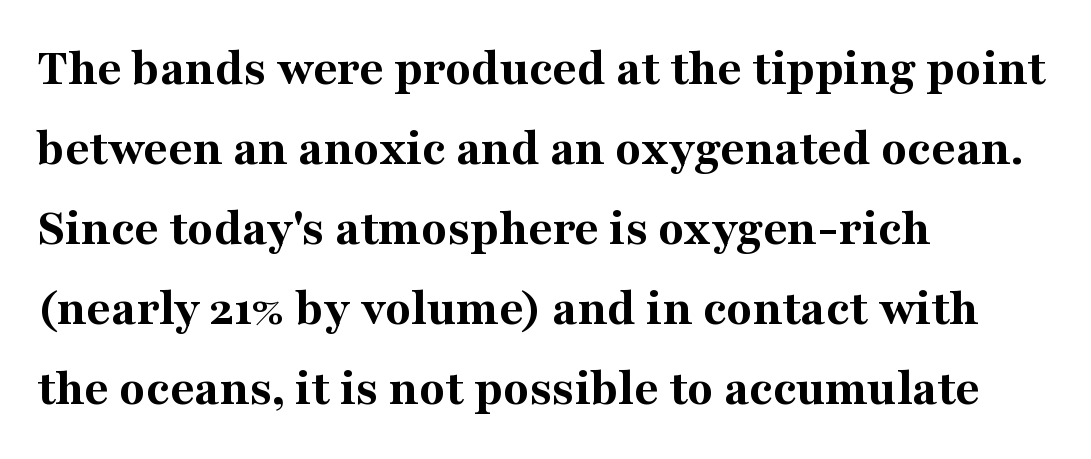
Between one letter and the next there's only the usual sliver of space. Are there feet on the stems? There are — it's a serif. Teacher's note: observe the even left margin — that is flush-left alignment. The lines sit at an ordinary, default distance from one another. A typesetter would call this proportional, since set widths differ per character. A dark, heavy texture on the line: the type is bold.
